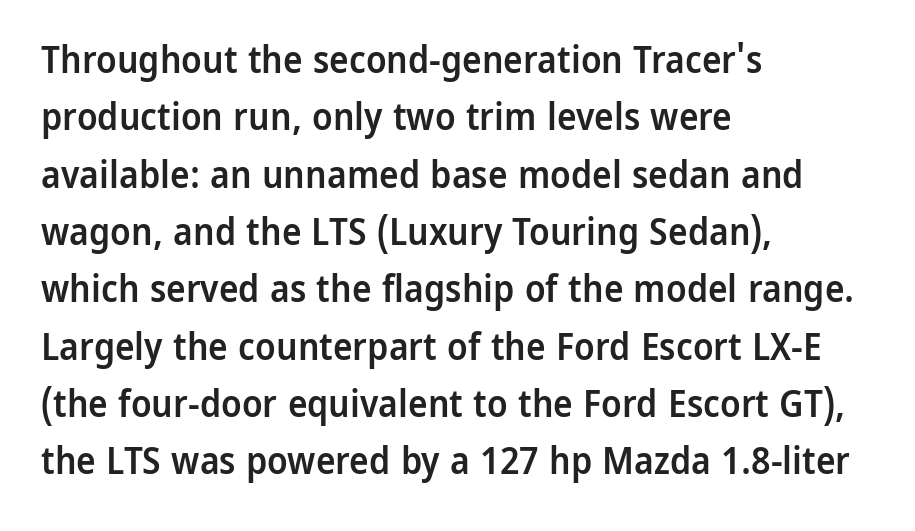
A typesetter would call this leading conventional body-copy spacing. Short note: letters normally spaced. Is this a fixed-width face? No — the glyphs have proportional, varying widths. Casual observation: everything's shoved over to the left. A typesetter would label this face a sans. The passage shown is not underscored anywhere.
